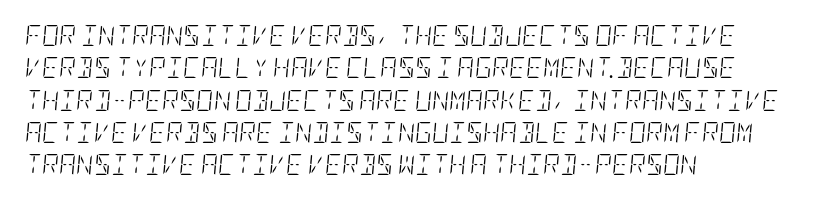
Q: Is the text bold? A: No.
Q: Is the text italic (slanted)? A: Yes, it leans right by about 5 degrees.
Q: Is the text underlined? A: No.
Q: How is the paragraph aligned? A: Left-aligned.
Q: Is the spacing between letters normal or unusually wide? A: Normal.
Q: Is the spacing between lines tight, normal or loose? A: Normal.
